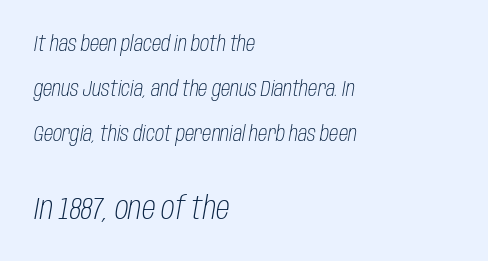
{"italic": "yes", "lean": "right", "slant_degrees": 10, "bold": "no", "weight": "light", "width": "condensed", "stroke_contrast": "low", "x_height": "large", "monospaced": "no", "underline": "no", "align": "left", "line_spacing": "loose", "line_spacing_ratio": 2.14, "letter_spacing": "normal", "letter_spacing_em": 0.0, "larger_block": "second", "size_ratio": 1.48, "glyph_px": 31}
